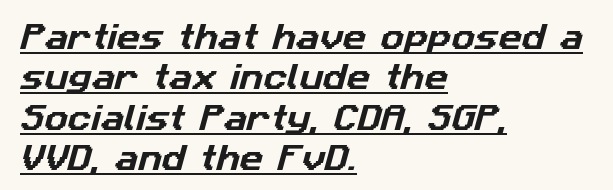
If you measured baseline to baseline, you'd find a middling distance. To sum up the face: it is a sans, with no serifs. There is no visible air inserted between adjacent glyphs. Is this a fixed-width face? No — the glyphs have proportional, varying widths. Caption: multi-line text, flush left, ragged right. A typographer would call this underscored text.
